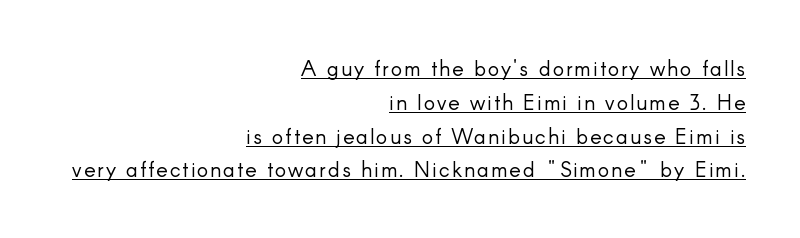
The image shows 21 px text type, upright; set right-aligned, normal line spacing (1.61x), underlined.
